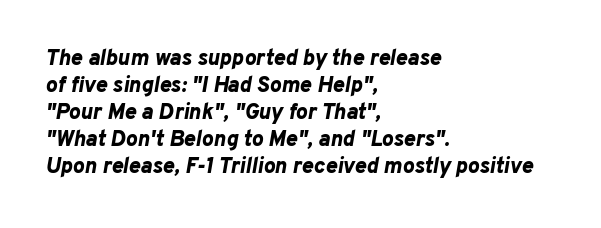
{"italic": "yes", "lean": "right", "slant_degrees": 10, "bold": "yes", "underline": "no", "align": "left", "line_spacing_ratio": 1.23, "letter_spacing": "normal", "letter_spacing_em": 0.0, "glyph_px": 22}
